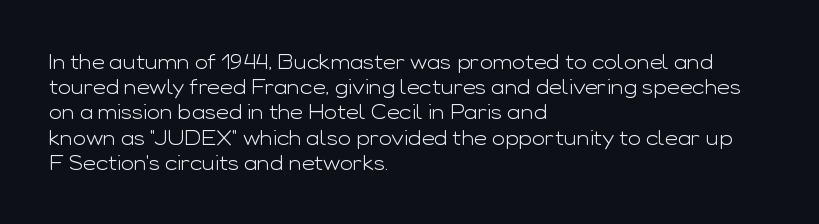
{"italic": "no", "bold": "no", "underline": "no", "align": "left", "line_spacing": "normal", "line_spacing_ratio": 1.26, "letter_spacing": "normal", "letter_spacing_em": 0.0, "glyph_px": 20}
